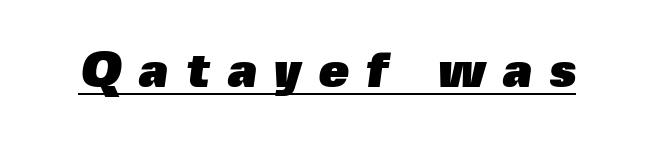
{"serif": "no", "bold": "yes", "weight": "heavy", "width": "normal", "x_height": "medium", "monospaced": "no", "underline": "yes", "letter_spacing": "wide", "letter_spacing_em": 0.35, "glyph_px": 49}
